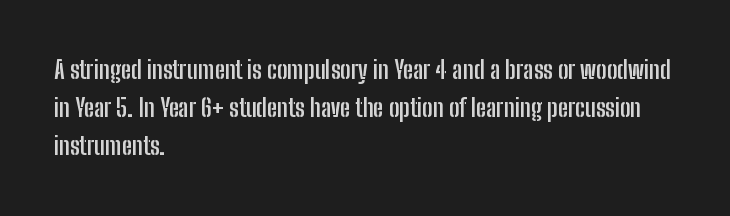
Lines of text with bare space underneath. Quick note: interline space is typical. The line texture is even and compact thanks to regular tracking. The letters stand straight up with perfectly vertical stems. I'd describe the lettering as bold — thick and assertive.
